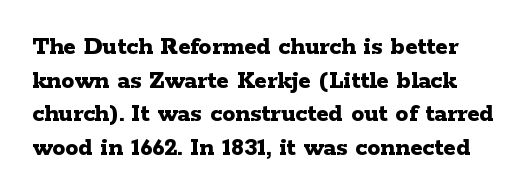
Weight check: bold — yes, fully. Is there any slant? The stems are plumb. Letter spacing: default. Horizontal bands of white between lines are of average thickness.
